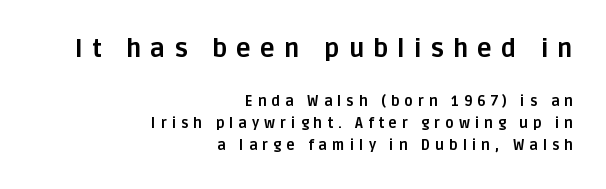
The image shows 25 px bold type, upright; set right-aligned, normal line spacing (1.59x), unusually wide letter spacing (+0.36 em), not underlined; the first (top) block is 1.79x larger.
